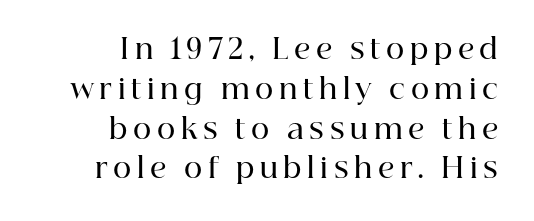
{"serif": "yes", "italic": "no", "bold": "semi", "weight": "semibold", "width": "normal", "stroke_contrast": "high", "x_height": "medium", "monospaced": "no", "underline": "no", "align": "right", "line_spacing": "normal", "line_spacing_ratio": 1.42, "letter_spacing": "wide", "letter_spacing_em": 0.2, "glyph_px": 28}
